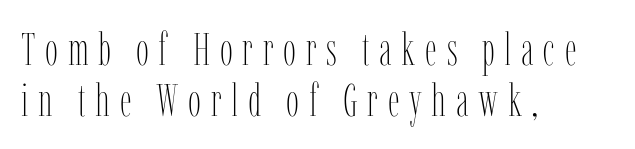
Q: Is the text bold? A: No.
Q: Is the text italic (slanted)? A: No, it is upright.
Q: Is the text underlined? A: No.
Q: How is the paragraph aligned? A: Left-aligned.
Q: Is the spacing between letters normal or unusually wide? A: Unusually wide.
Q: Is the spacing between lines tight, normal or loose? A: Tight.
Q: Width (condensed, normal, or wide)? A: Condensed.
Q: Stroke contrast? A: Low.
Q: x-height? A: Medium.
Q: Monospaced? A: No.
